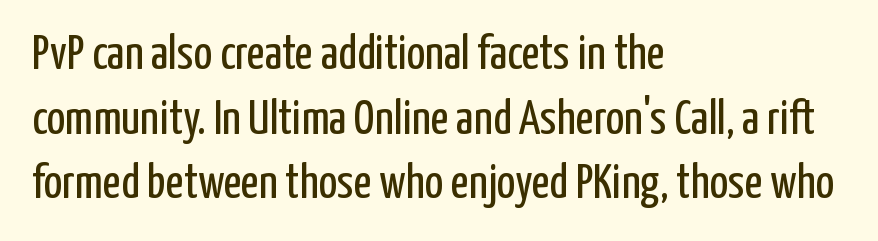
Q: Is the text bold? A: No.
Q: Is the text italic (slanted)? A: No, it is upright.
Q: Is the typeface a serif or a sans-serif typeface? A: Sans-serif.
Q: Is the text underlined? A: No.
Q: How is the paragraph aligned? A: Left-aligned.
Q: Is the spacing between letters normal or unusually wide? A: Normal.
Q: Is the spacing between lines tight, normal or loose? A: Normal.
Q: Width (condensed, normal, or wide)? A: Condensed.
Q: Stroke contrast? A: Low.
Q: x-height? A: Medium.
Q: Monospaced? A: No.
